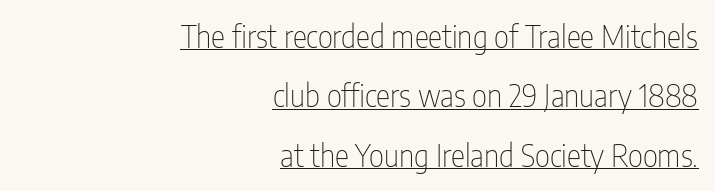
Q: Is the text bold? A: No.
Q: Is the text italic (slanted)? A: No, it is upright.
Q: Is the typeface a serif or a sans-serif typeface? A: Sans-serif.
Q: Is the text underlined? A: Yes.
Q: How is the paragraph aligned? A: Right-aligned.
Q: Is the spacing between letters normal or unusually wide? A: Normal.
Q: Is the spacing between lines tight, normal or loose? A: Loose.
Q: Width (condensed, normal, or wide)? A: Condensed.
Q: Stroke contrast? A: Low.
Q: x-height? A: Medium.
Q: Monospaced? A: No.
